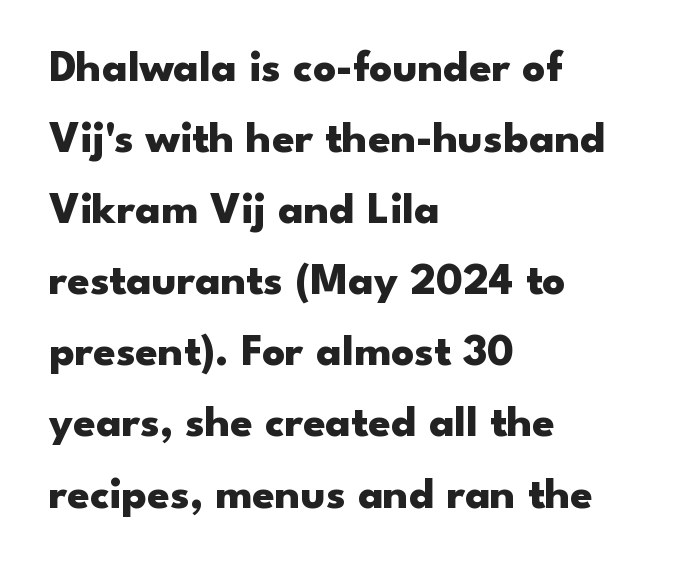
The image shows 45 px heavy, wide sans-serif type, upright; set left-aligned, normal line spacing (1.58x), normal letter spacing, not underlined; low stroke contrast and a small x-height.
